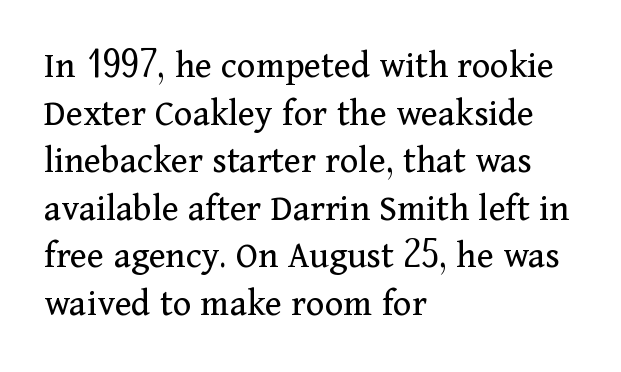
Q: Is the text bold? A: No.
Q: Is the text italic (slanted)? A: No, it is upright.
Q: Is the typeface a serif or a sans-serif typeface? A: Serif.
Q: Is the text underlined? A: No.
Q: How is the paragraph aligned? A: Left-aligned.
Q: Is the spacing between letters normal or unusually wide? A: Normal.
Q: Width (condensed, normal, or wide)? A: Normal.
Q: Stroke contrast? A: Medium.
Q: x-height? A: Medium.
Q: Monospaced? A: No.
